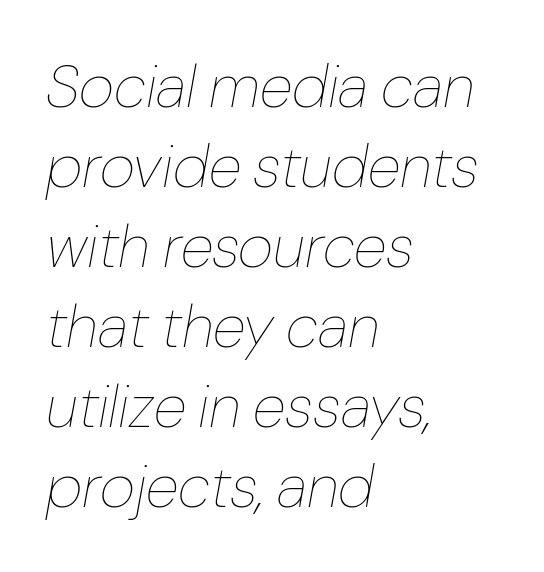
The image shows 61 px thin type, italic (leaning right); set left-aligned, normal line spacing (1.31x), normal letter spacing, not underlined; low stroke contrast and a medium x-height.
